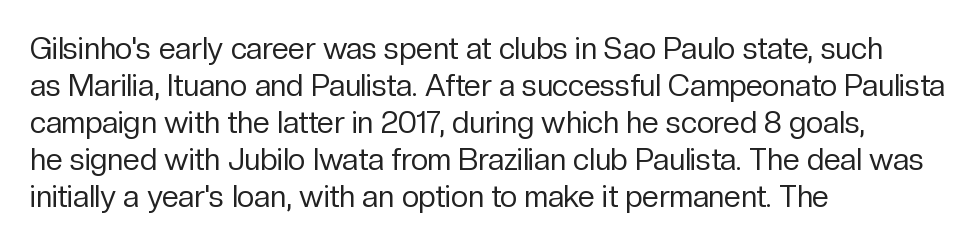
Q: Is the text bold? A: No.
Q: Is the text italic (slanted)? A: No, it is upright.
Q: Is the typeface a serif or a sans-serif typeface? A: Sans-serif.
Q: Is the text underlined? A: No.
Q: How is the paragraph aligned? A: Left-aligned.
Q: Is the spacing between letters normal or unusually wide? A: Normal.
Q: Width (condensed, normal, or wide)? A: Normal.
Q: Stroke contrast? A: Low.
Q: x-height? A: Medium.
Q: Monospaced? A: No.
